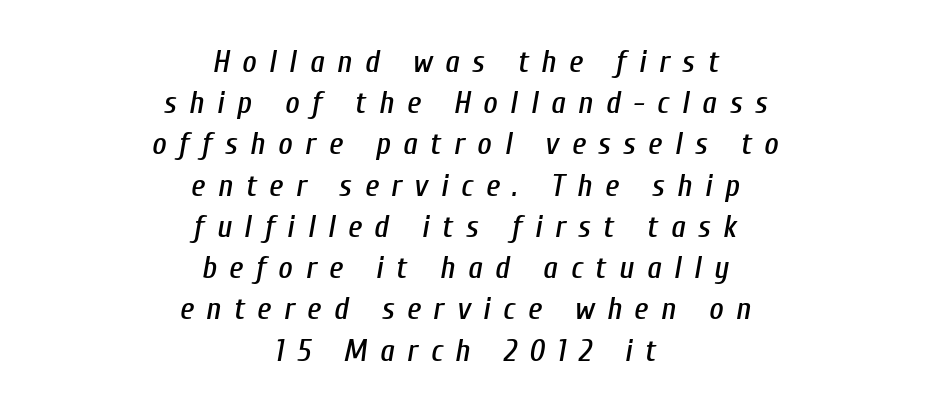
Where is the straight margin? There isn't one; the lines are centered. Tracking value appears strongly positive — letters spread wide. Would a proofreader flag this as italicized? Yes. The rendering uses a moderate line-height, typical for paragraphs. Think of a printed novel: that variable character pitch is what you see here.
